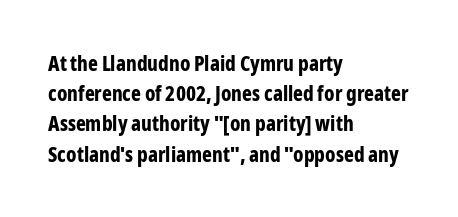
Q: Is the text bold? A: Yes.
Q: Is the text italic (slanted)? A: No, it is upright.
Q: Is the text underlined? A: No.
Q: How is the paragraph aligned? A: Left-aligned.
Q: Is the spacing between letters normal or unusually wide? A: Normal.
Q: Is the spacing between lines tight, normal or loose? A: Normal.
